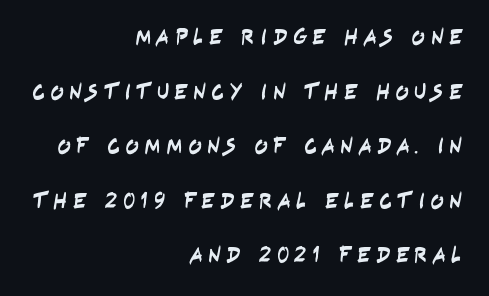
Q: Is the text underlined? A: No.
Q: How is the paragraph aligned? A: Right-aligned.
Q: Is the spacing between letters normal or unusually wide? A: Unusually wide.
Q: Is the spacing between lines tight, normal or loose? A: Loose.
